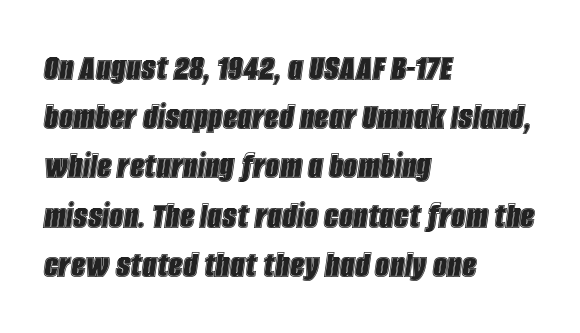
Each letter keeps its own natural width here, so spacing adapts to shape. Short note: letters normally spaced. A classic flush-left, rag-right setting is used for this passage. Yep, that's italic — everything's leaning. The glyphs are unaccompanied by any horizontal stroke below them.
